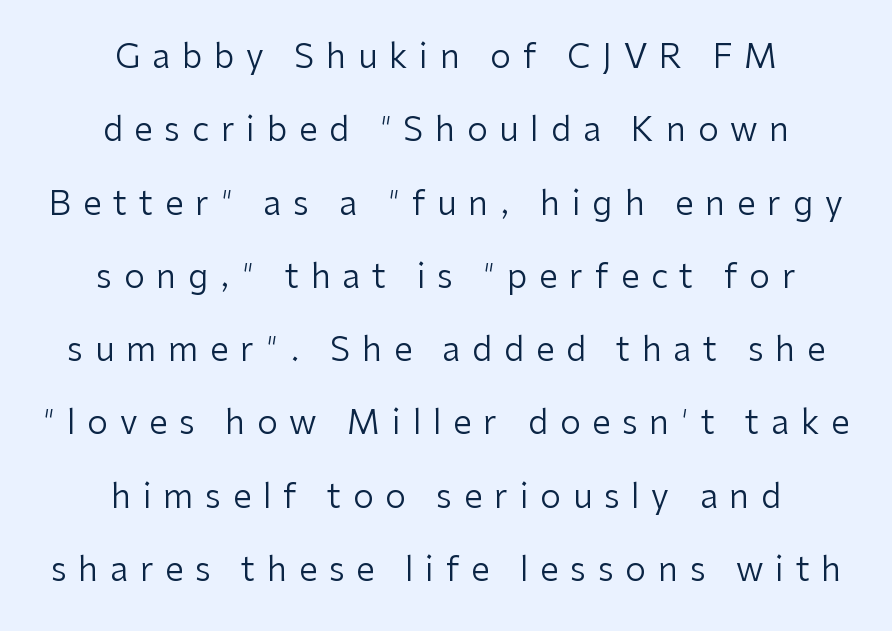
Q: Is the text bold? A: No.
Q: Is the text italic (slanted)? A: No, it is upright.
Q: Is the typeface a serif or a sans-serif typeface? A: Sans-serif.
Q: Is the text underlined? A: No.
Q: How is the paragraph aligned? A: Centered.
Q: Is the spacing between letters normal or unusually wide? A: Unusually wide.
Q: Is the spacing between lines tight, normal or loose? A: Loose.
Q: Width (condensed, normal, or wide)? A: Normal.
Q: Stroke contrast? A: Low.
Q: x-height? A: Medium.
Q: Monospaced? A: No.
